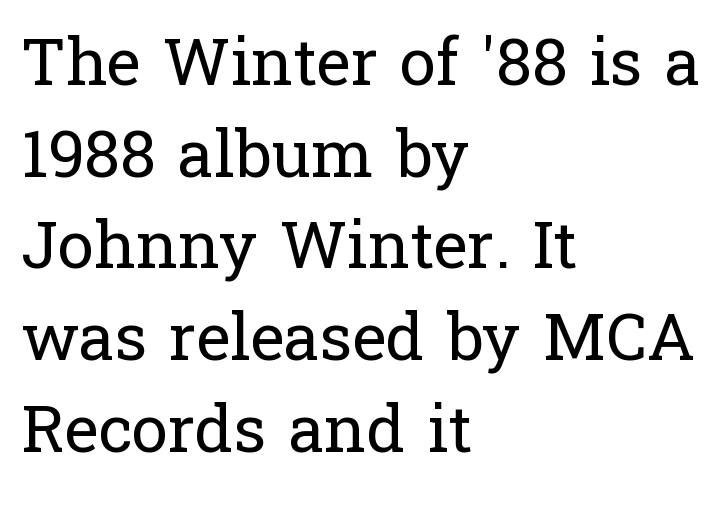
The image shows 65 px regular-weight serif type, upright; set left-aligned, normal line spacing (1.41x), normal letter spacing, not underlined; low stroke contrast and a medium x-height.
